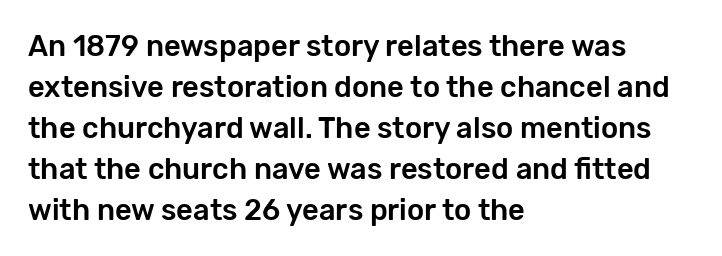
A bare baseline throughout the passage. The block of text has a typical density, with ordinary space between rows. Do the letters lean? They stand straight. The tracking reads as untouched default to a designer's eye.
